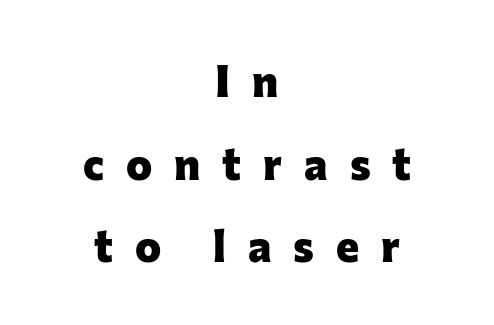
Q: Is the text bold? A: Yes.
Q: Is the text italic (slanted)? A: No, it is upright.
Q: Is the typeface a serif or a sans-serif typeface? A: Sans-serif.
Q: Is the text underlined? A: No.
Q: How is the paragraph aligned? A: Centered.
Q: Is the spacing between letters normal or unusually wide? A: Unusually wide.
Q: Width (condensed, normal, or wide)? A: Normal.
Q: Stroke contrast? A: Low.
Q: x-height? A: Medium.
Q: Monospaced? A: No.
